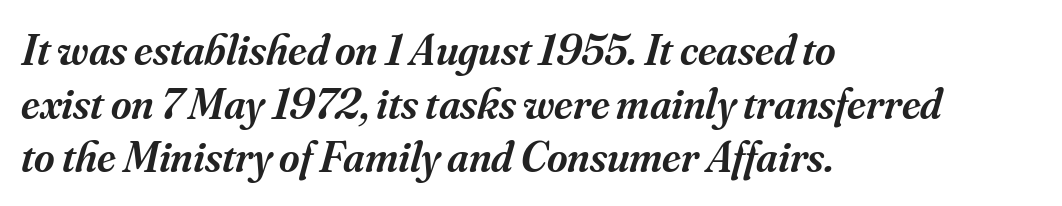
The image shows 44 px semibold serif type, italic (leaning right); set left-aligned, line spacing 1.22x, normal letter spacing, not underlined; medium stroke contrast and a small x-height.
